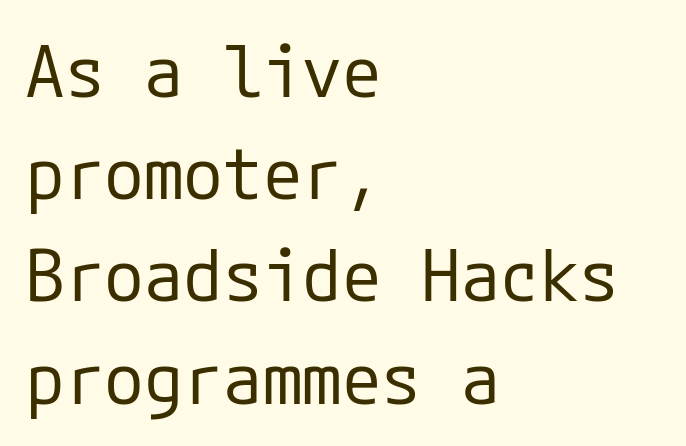
The image shows 72 px regular-weight sans-serif type, upright; set left-aligned, normal line spacing (1.42x), normal letter spacing, not underlined; low stroke contrast and a medium x-height.
